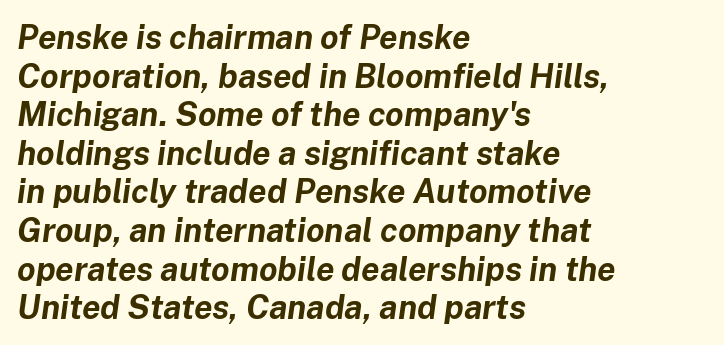
{"italic": "yes", "lean": "right", "slant_degrees": 8, "bold": "yes", "weight": "bold", "width": "normal", "stroke_contrast": "low", "x_height": "medium", "monospaced": "no", "underline": "no", "align": "left", "line_spacing_ratio": 1.17, "letter_spacing": "normal", "letter_spacing_em": 0.0, "glyph_px": 33}
